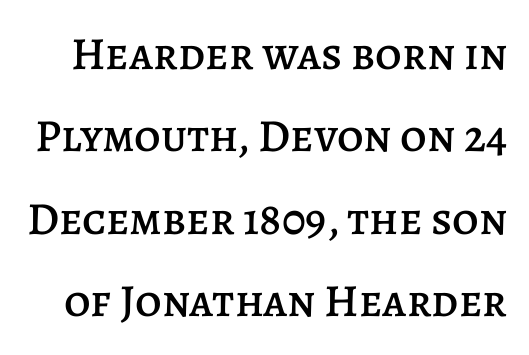
Q: Is the text italic (slanted)? A: No, it is upright.
Q: Is the text underlined? A: No.
Q: Is the spacing between letters normal or unusually wide? A: Normal.
Q: Width (condensed, normal, or wide)? A: Normal.
Q: Stroke contrast? A: Low.
Q: x-height? A: Large.
Q: Monospaced? A: No.
